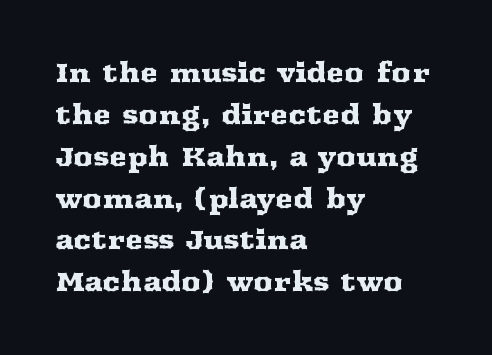
{"italic": "no", "underline": "no", "align": "left", "line_spacing": "normal", "line_spacing_ratio": 1.55, "letter_spacing": "normal", "letter_spacing_em": 0.0, "glyph_px": 27}
